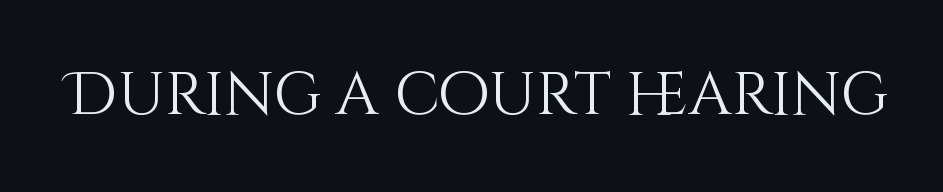
{"italic": "no", "bold": "no", "weight": "light", "width": "normal", "stroke_contrast": "medium", "x_height": "large", "monospaced": "no", "underline": "no", "letter_spacing": "normal", "letter_spacing_em": 0.0, "glyph_px": 60}
